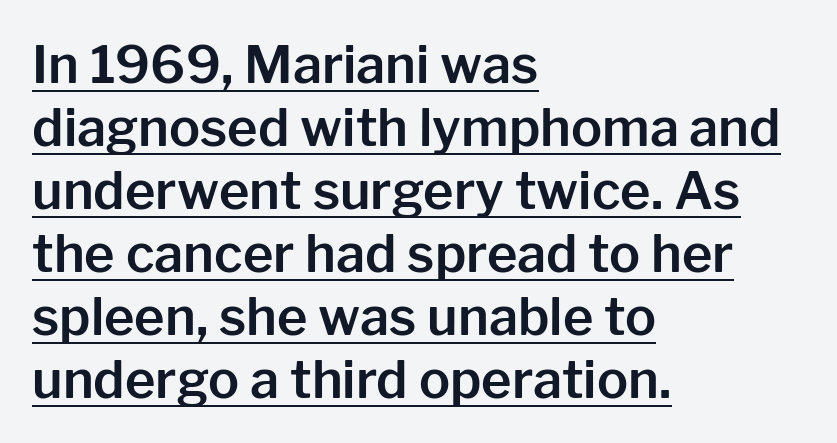
This sample has the flowing, uneven cadence of proportional lettering. To sum up the face: it is a sans, with no serifs. The letterforms sit shoulder to shoulder at normal distance. If you drew a ruler down the left edge, every line would touch it.
